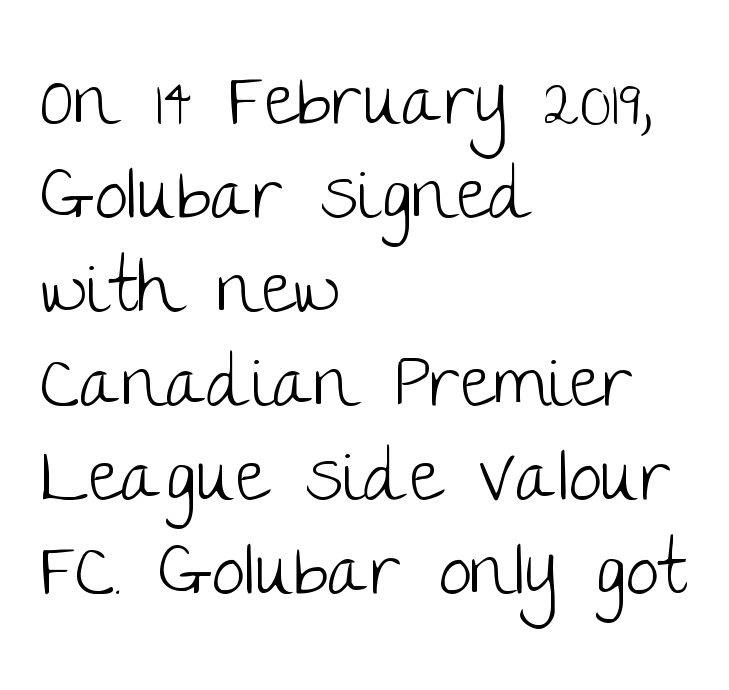
The setting favours the left margin, as ordinary paragraphs usually do. This sample has the flowing, uneven cadence of proportional lettering. Ink coverage per letter is moderate at most. Does the type have serifs? No, each stem ends abruptly.
